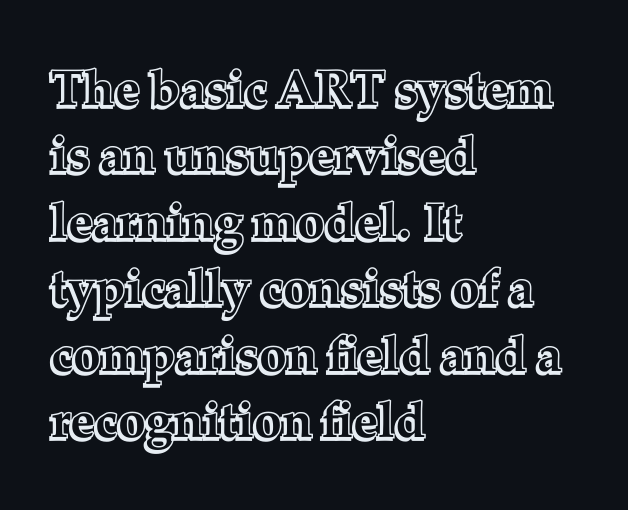
Q: Is the text italic (slanted)? A: No, it is upright.
Q: Is the text underlined? A: No.
Q: How is the paragraph aligned? A: Left-aligned.
Q: Is the spacing between letters normal or unusually wide? A: Normal.
Q: Is the spacing between lines tight, normal or loose? A: Normal.
Q: Width (condensed, normal, or wide)? A: Normal.
Q: x-height? A: Medium.
Q: Monospaced? A: No.
